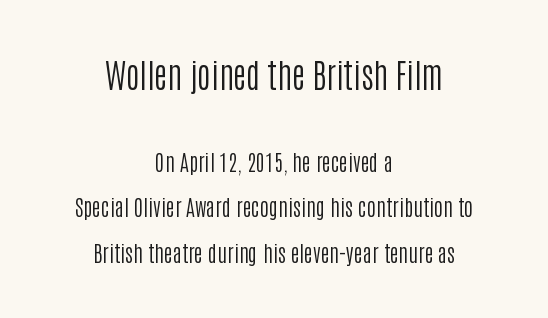
{"serif": "no", "italic": "no", "bold": "no", "weight": "regular", "width": "condensed", "stroke_contrast": "low", "x_height": "large", "monospaced": "no", "underline": "no", "align": "center", "line_spacing": "loose", "line_spacing_ratio": 2.07, "letter_spacing": "normal", "letter_spacing_em": 0.0, "larger_block": "first", "size_ratio": 1.5, "glyph_px": 33}
